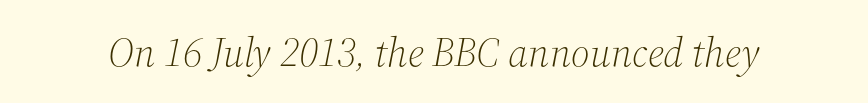
Q: Is the text bold? A: No.
Q: Is the text italic (slanted)? A: Yes, it leans right by about 12 degrees.
Q: Is the typeface a serif or a sans-serif typeface? A: Serif.
Q: Is the text underlined? A: No.
Q: Is the spacing between letters normal or unusually wide? A: Normal.
Q: Width (condensed, normal, or wide)? A: Normal.
Q: Stroke contrast? A: Medium.
Q: x-height? A: Medium.
Q: Monospaced? A: No.
